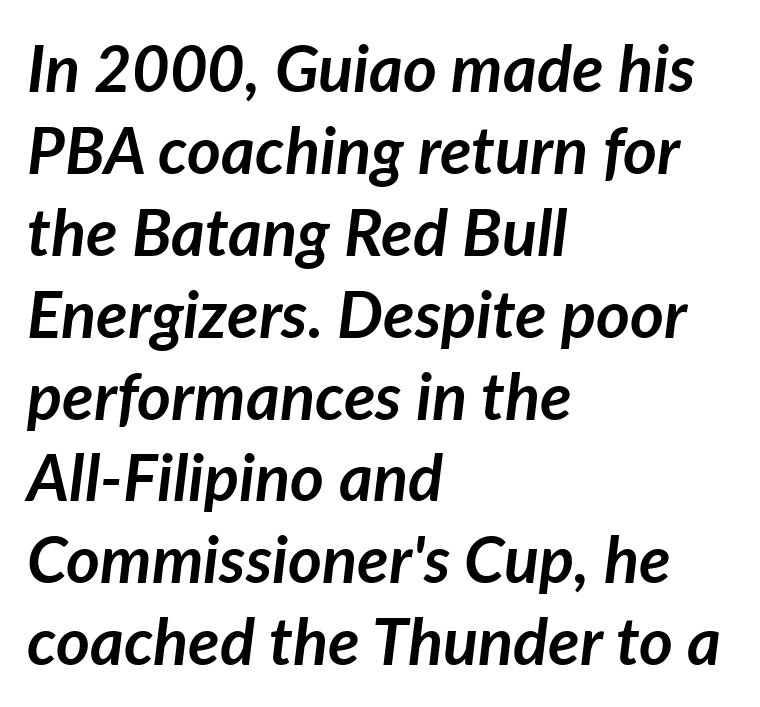
Q: Is the text bold? A: Yes.
Q: Is the text italic (slanted)? A: Yes, it leans right by about 7 degrees.
Q: Is the text underlined? A: No.
Q: How is the paragraph aligned? A: Left-aligned.
Q: Is the spacing between letters normal or unusually wide? A: Normal.
Q: Is the spacing between lines tight, normal or loose? A: Normal.
Q: Width (condensed, normal, or wide)? A: Normal.
Q: Stroke contrast? A: Low.
Q: x-height? A: Medium.
Q: Monospaced? A: No.
